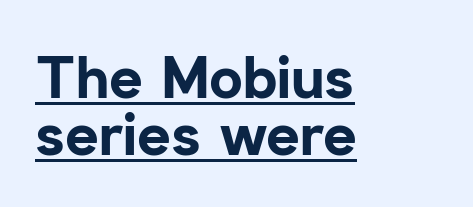
Does the weight exceed regular? Yes, all the way to bold. The type is set solid horizontally, with unmodified tracking. Ascenders rise straight up at ninety degrees. Every row of glyphs begins at an identical x-position on the left.
